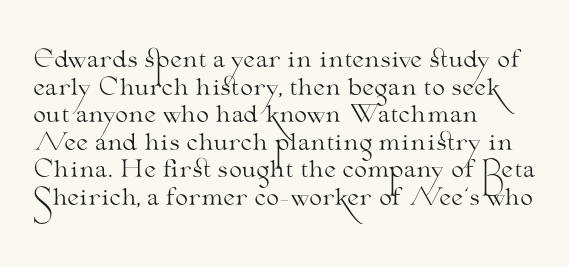
Unlike italic type, these characters show no tilt at all. The string is rendered with underlining switched off. The lines are quadded left. Tracking here is standard; glyphs follow each other at the usual distance. The letters look calm and open, with moderate or lighter stems.
